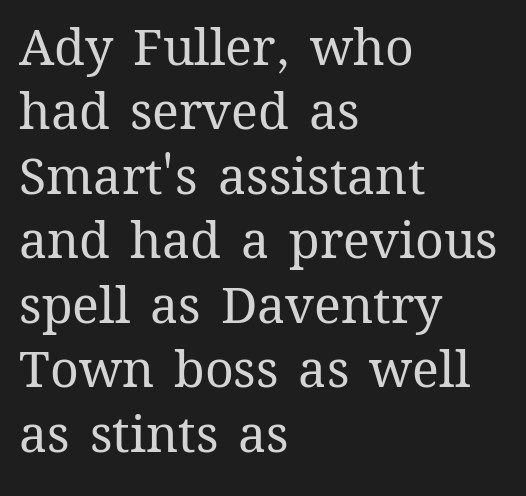
The image shows 50 px regular-weight type, upright; set left-aligned, normal line spacing (1.29x), normal letter spacing, not underlined; medium stroke contrast and a medium x-height.
